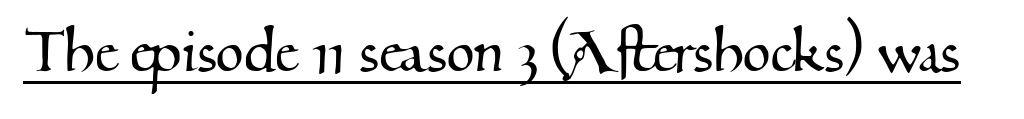
The image shows 72 px serif type; set normal letter spacing, underlined; medium stroke contrast and a small x-height.
